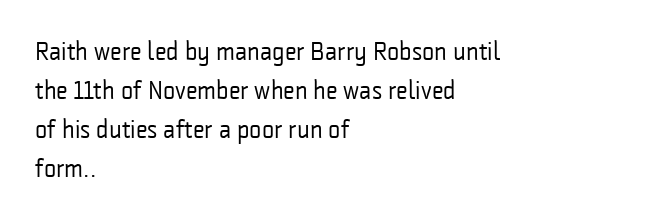
Q: Is the text bold? A: No.
Q: Is the text italic (slanted)? A: No, it is upright.
Q: Is the text underlined? A: No.
Q: How is the paragraph aligned? A: Left-aligned.
Q: Is the spacing between letters normal or unusually wide? A: Normal.
Q: Is the spacing between lines tight, normal or loose? A: Normal.
